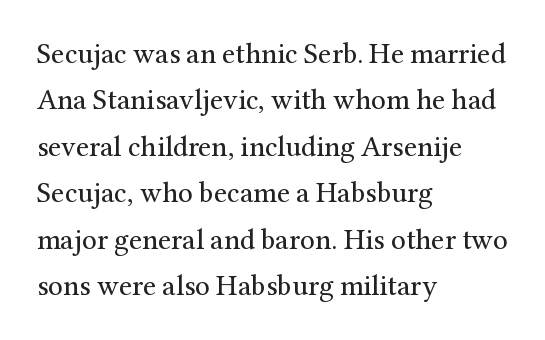
Q: Is the text bold? A: No.
Q: Is the text italic (slanted)? A: No, it is upright.
Q: Is the typeface a serif or a sans-serif typeface? A: Serif.
Q: Is the text underlined? A: No.
Q: How is the paragraph aligned? A: Left-aligned.
Q: Is the spacing between letters normal or unusually wide? A: Normal.
Q: Is the spacing between lines tight, normal or loose? A: Normal.
Q: Width (condensed, normal, or wide)? A: Normal.
Q: Stroke contrast? A: Medium.
Q: x-height? A: Medium.
Q: Monospaced? A: No.
